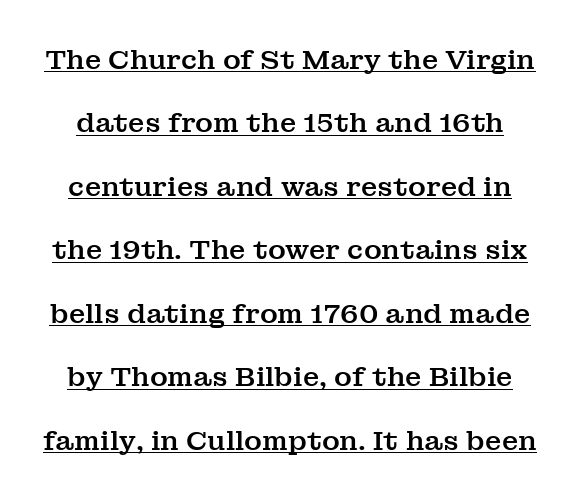
One glance says open: line gaps are wider than usual. These lines were composed using upright roman letters. The passage shown is underscored from start to finish. Caption: standard tracking, unaltered.
